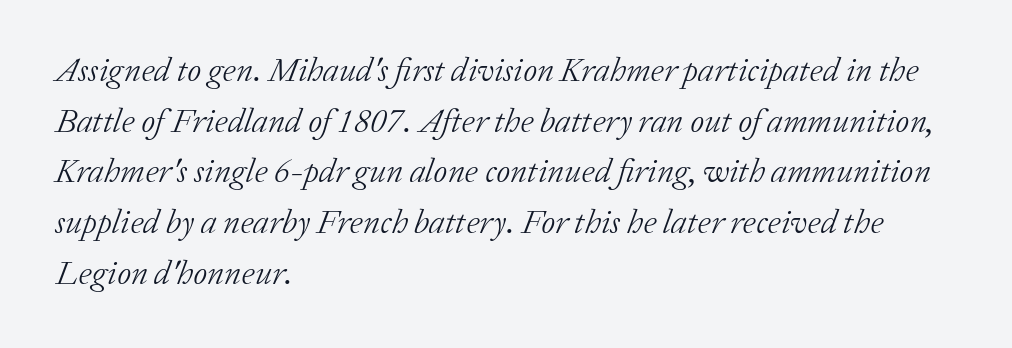
A light-to-regular cut is what we see here. Line beginnings align vertically; line endings do not. Does the lettering tilt? It does — this is italic. Is there much room between lines? A standard amount, neither cramped nor airy.
